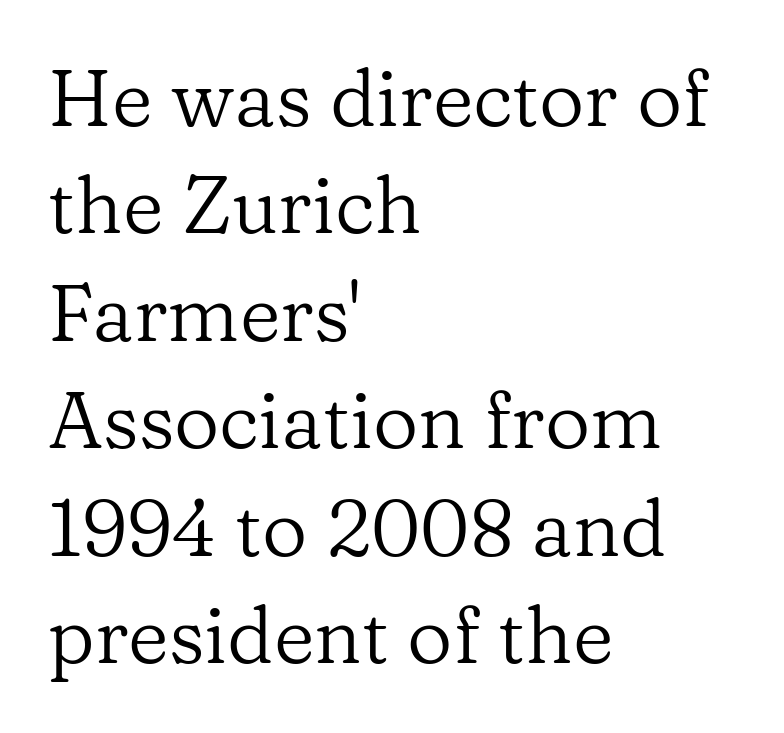
{"serif": "yes", "italic": "no", "bold": "no", "weight": "regular", "width": "normal", "stroke_contrast": "low", "x_height": "medium", "monospaced": "no", "underline": "no", "align": "left", "line_spacing": "normal", "line_spacing_ratio": 1.36, "letter_spacing": "normal", "letter_spacing_em": 0.0, "glyph_px": 79}
